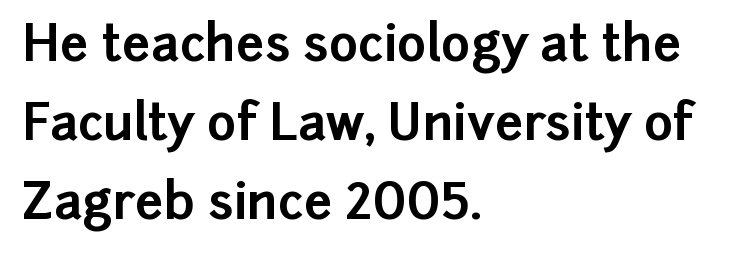
Q: Is the text bold? A: Yes.
Q: Is the text italic (slanted)? A: No, it is upright.
Q: Is the typeface a serif or a sans-serif typeface? A: Sans-serif.
Q: Is the text underlined? A: No.
Q: How is the paragraph aligned? A: Left-aligned.
Q: Is the spacing between letters normal or unusually wide? A: Normal.
Q: Is the spacing between lines tight, normal or loose? A: Normal.
Q: Width (condensed, normal, or wide)? A: Normal.
Q: Stroke contrast? A: Low.
Q: x-height? A: Medium.
Q: Monospaced? A: No.
